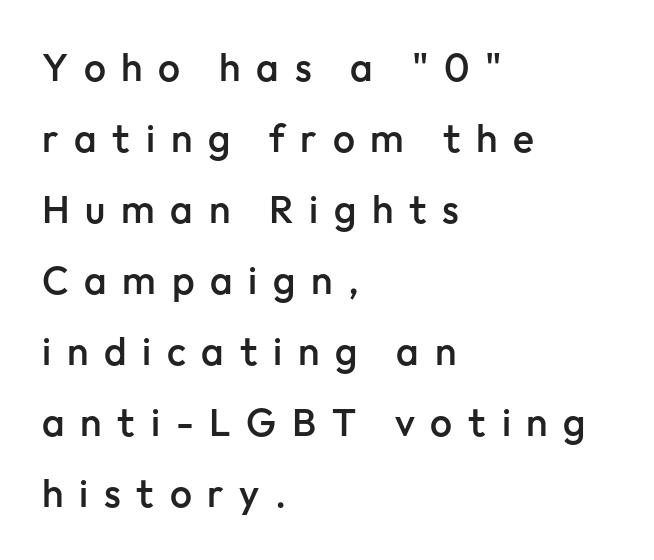
Q: Is the text bold? A: Semi-bold.
Q: Is the text italic (slanted)? A: No, it is upright.
Q: Is the typeface a serif or a sans-serif typeface? A: Sans-serif.
Q: Is the text underlined? A: No.
Q: How is the paragraph aligned? A: Left-aligned.
Q: Is the spacing between letters normal or unusually wide? A: Unusually wide.
Q: Width (condensed, normal, or wide)? A: Normal.
Q: Stroke contrast? A: Low.
Q: x-height? A: Medium.
Q: Monospaced? A: No.
